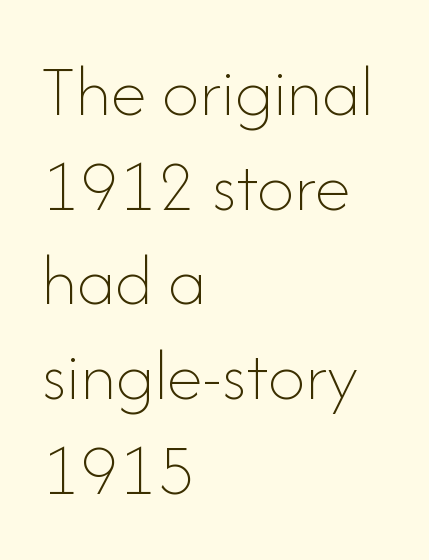
The image shows 74 px thin type, upright; set left-aligned, normal line spacing (1.28x), normal letter spacing, not underlined; low stroke contrast and a small x-height.
